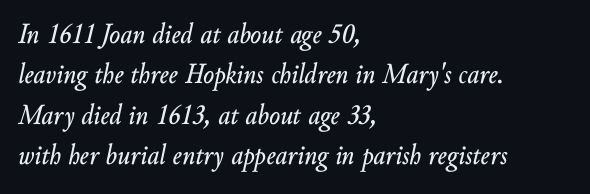
Designer's note — italics engaged. The gap between lines stays unmarked. Think of a printed novel: that variable character pitch is what you see here. The setting favours the left margin, as ordinary paragraphs usually do. This sample uses plain, unmodified letter spacing. Vertical spacing — default.
